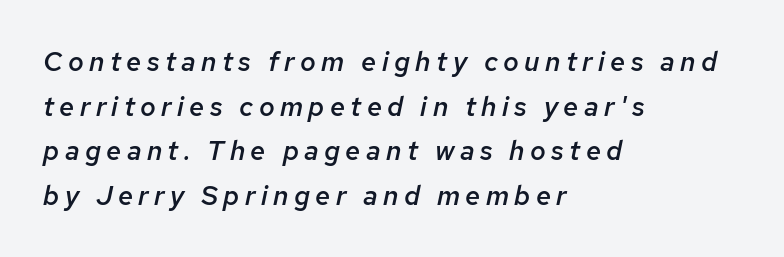
{"italic": "yes", "lean": "right", "slant_degrees": 12, "bold": "semi", "underline": "no", "align": "left", "line_spacing": "normal", "line_spacing_ratio": 1.65, "letter_spacing": "wide", "letter_spacing_em": 0.2, "glyph_px": 27}
